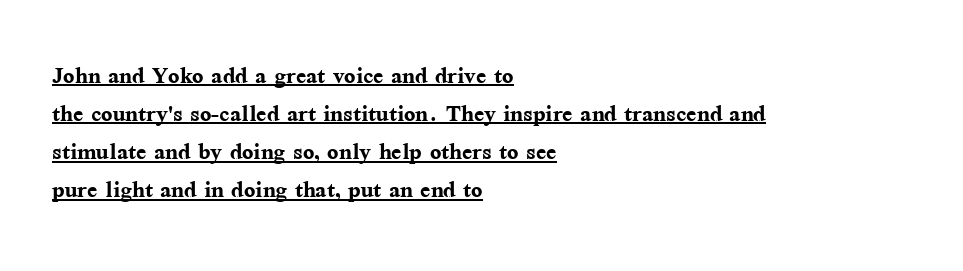
Q: Is the text bold? A: Yes.
Q: Is the text italic (slanted)? A: No, it is upright.
Q: Is the typeface a serif or a sans-serif typeface? A: Serif.
Q: Is the text underlined? A: Yes.
Q: How is the paragraph aligned? A: Left-aligned.
Q: Is the spacing between letters normal or unusually wide? A: Normal.
Q: Is the spacing between lines tight, normal or loose? A: Normal.
Q: Width (condensed, normal, or wide)? A: Normal.
Q: Stroke contrast? A: Medium.
Q: x-height? A: Medium.
Q: Monospaced? A: No.
